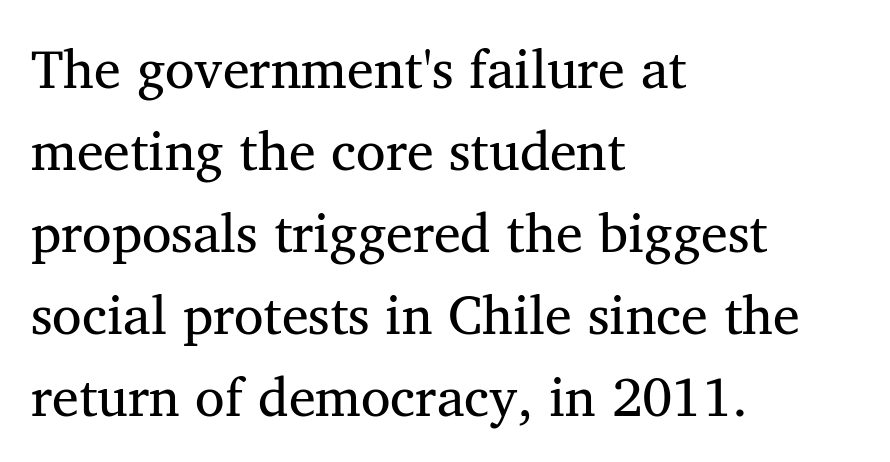
{"serif": "yes", "italic": "no", "bold": "no", "weight": "regular", "width": "normal", "stroke_contrast": "medium", "x_height": "medium", "monospaced": "no", "underline": "no", "align": "left", "line_spacing": "normal", "line_spacing_ratio": 1.52, "letter_spacing": "normal", "letter_spacing_em": 0.0, "glyph_px": 54}
